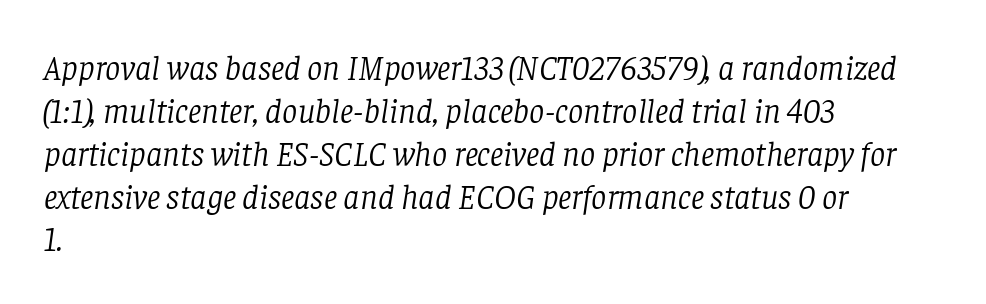
{"serif": "yes", "italic": "yes", "lean": "right", "slant_degrees": 8, "bold": "no", "weight": "light", "width": "normal", "stroke_contrast": "low", "x_height": "large", "monospaced": "no", "underline": "no", "align": "left", "line_spacing": "normal", "line_spacing_ratio": 1.26, "letter_spacing": "normal", "letter_spacing_em": 0.0, "glyph_px": 34}
